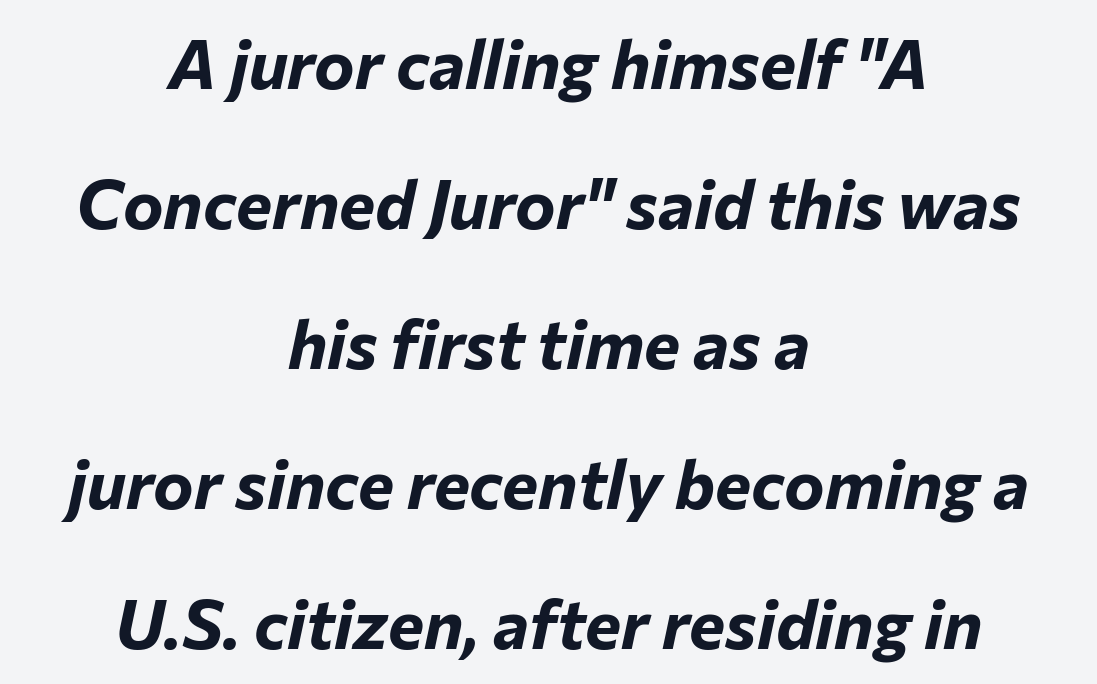
Strong, thick strokes mark this as bold type. Is this a fixed-width face? No — the glyphs have proportional, varying widths. Type without underlining. These lines stack symmetrically, like a column narrowing and widening about its center.
